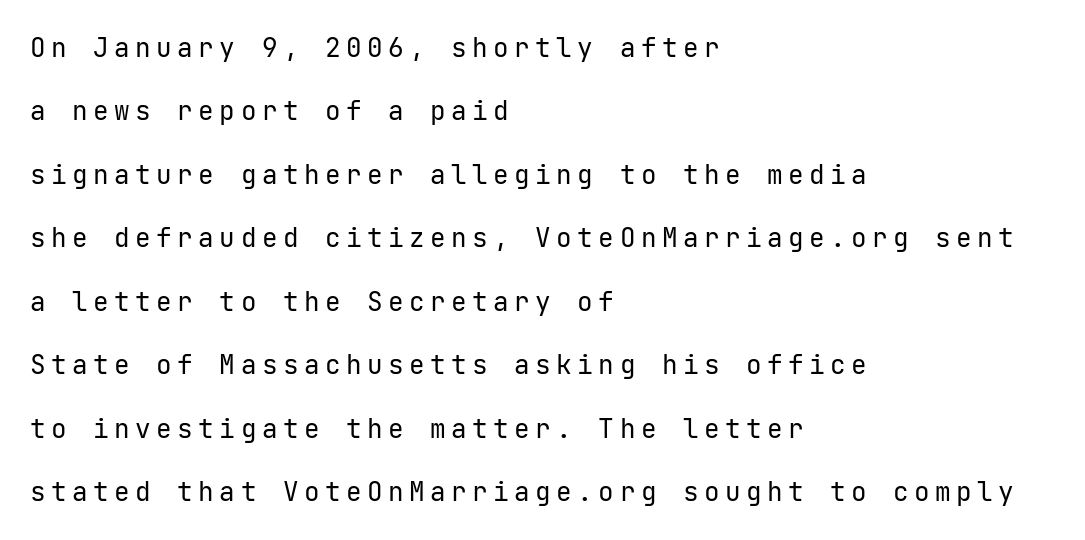
The image shows 26 px text type, upright; set left-aligned, loose line spacing (2.44x), unusually wide letter spacing (+0.21 em), not underlined.
